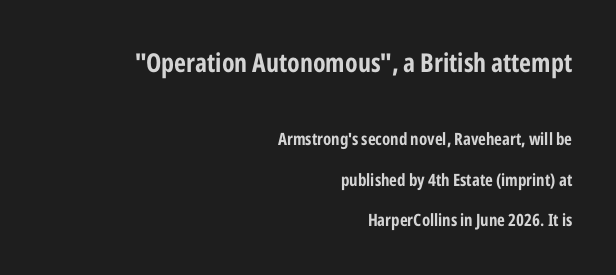
Q: Is the text bold? A: Yes.
Q: Is the text italic (slanted)? A: No, it is upright.
Q: Is the text underlined? A: No.
Q: How is the paragraph aligned? A: Right-aligned.
Q: Is the spacing between letters normal or unusually wide? A: Normal.
Q: Is the spacing between lines tight, normal or loose? A: Loose.
Q: Which block of text is set in a larger size, the first (top) or the second (bottom)? A: The first (top) one.
